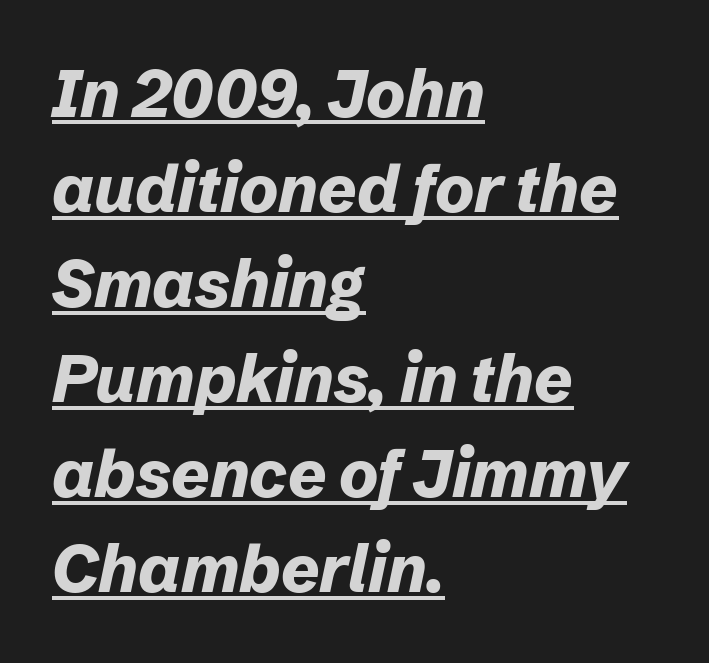
You can see a thin bar hugging the bottom of the glyphs. These lines sit exactly where default settings would place them. Proportional: the letters do not fall into vertical columns. The compositor pushed each line to the left boundary. Weight: bold.
